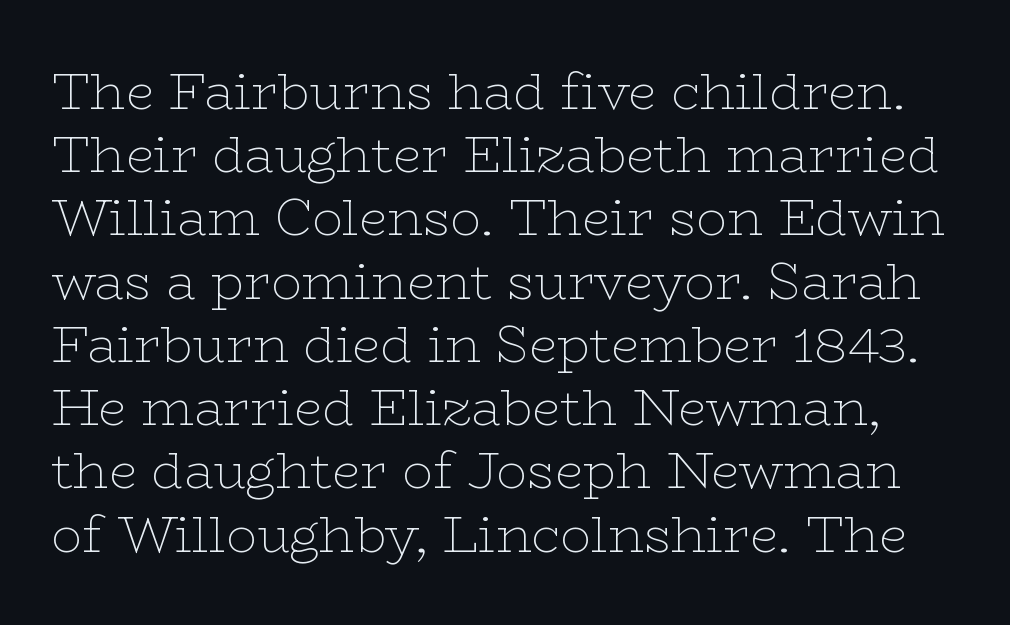
The image shows 51 px thin, wide serif type, upright; set line spacing 1.24x, normal letter spacing, not underlined; low stroke contrast and a medium x-height.
